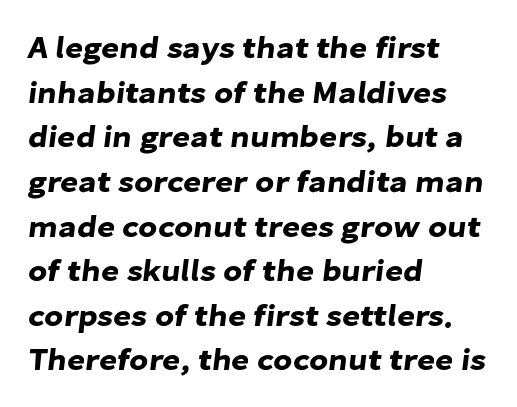
The image shows 31 px sans-serif type; set left-aligned, normal line spacing (1.44x), normal letter spacing, not underlined; low stroke contrast and a medium x-height.
